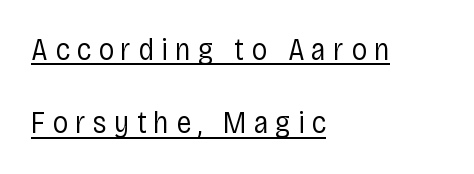
Q: Is the text bold? A: No.
Q: Is the text italic (slanted)? A: No, it is upright.
Q: Is the typeface a serif or a sans-serif typeface? A: Sans-serif.
Q: Is the text underlined? A: Yes.
Q: How is the paragraph aligned? A: Left-aligned.
Q: Is the spacing between letters normal or unusually wide? A: Unusually wide.
Q: Is the spacing between lines tight, normal or loose? A: Loose.
Q: Width (condensed, normal, or wide)? A: Condensed.
Q: Stroke contrast? A: Low.
Q: x-height? A: Large.
Q: Monospaced? A: No.
